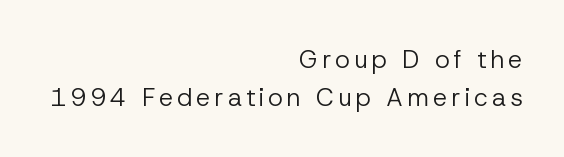
The rows are spaced the way most documents space them. These lines were composed using upright roman letters. The weight would be labelled regular, book, light, or lighter still. Clear beneath every line of the passage. One-word summary of the alignment: right.
